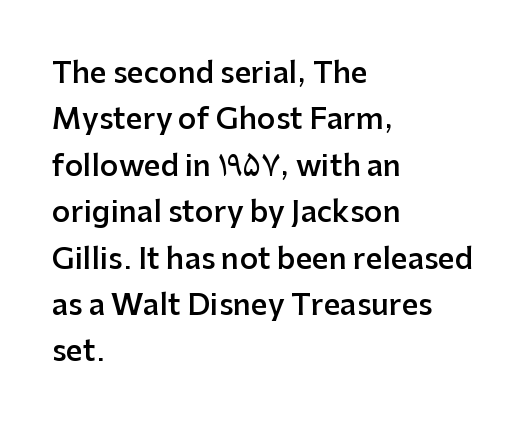
The image shows 29 px semibold sans-serif type, upright; set left-aligned, normal line spacing (1.6x), normal letter spacing, not underlined; low stroke contrast and a medium x-height.
